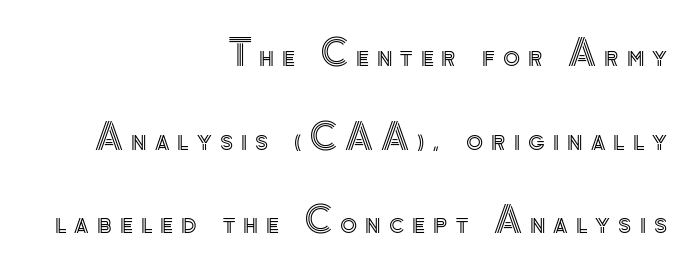
{"italic": "no", "width": "normal", "x_height": "small", "monospaced": "no", "underline": "no", "align": "right", "line_spacing": "loose", "line_spacing_ratio": 2.39, "letter_spacing": "wide", "letter_spacing_em": 0.23, "glyph_px": 35}
